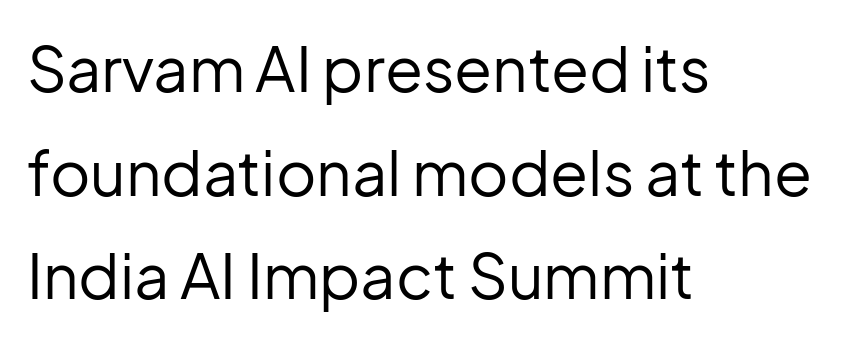
Q: Is the text bold? A: No.
Q: Is the text italic (slanted)? A: No, it is upright.
Q: Is the typeface a serif or a sans-serif typeface? A: Sans-serif.
Q: Is the text underlined? A: No.
Q: How is the paragraph aligned? A: Left-aligned.
Q: Is the spacing between letters normal or unusually wide? A: Normal.
Q: Is the spacing between lines tight, normal or loose? A: Normal.
Q: Width (condensed, normal, or wide)? A: Normal.
Q: Stroke contrast? A: Low.
Q: x-height? A: Medium.
Q: Monospaced? A: No.
